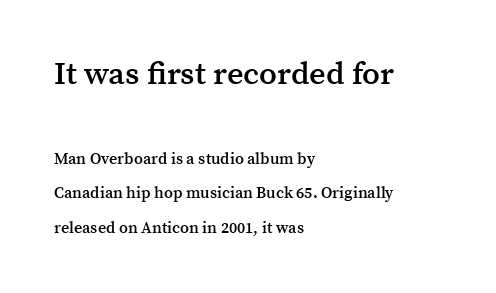
Glance below the letters and you will spot only blank space. Classification — serif. These lines were composed using upright roman letters. These lines stack with their left ends in a neat column. Default kerning and tracking; the words read as compact shapes.
